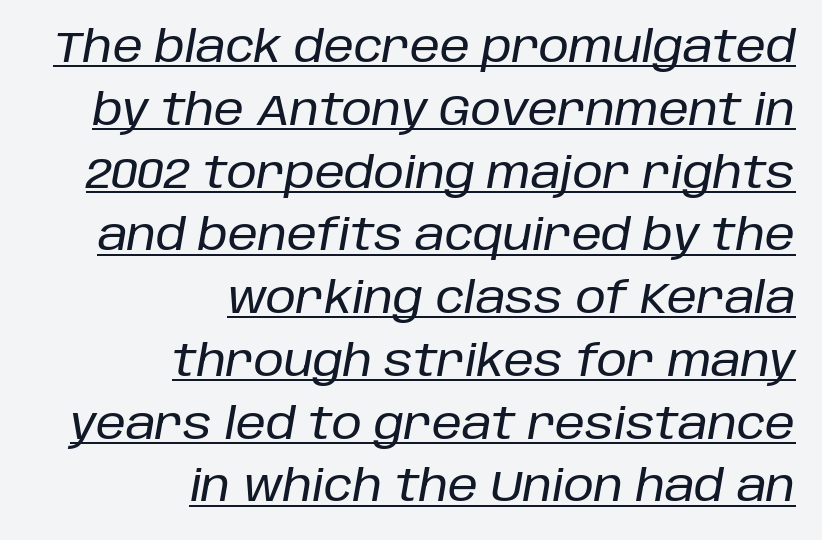
The image shows 43 px text type, italic (leaning right); set right-aligned, normal line spacing (1.46x), normal letter spacing, underlined; low stroke contrast and a large x-height.
